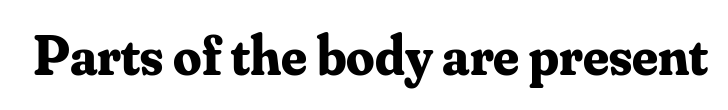
The font is running at its bold setting. The gap between lines stays unmarked. Note the varied advance widths — an 'i' is clearly narrower than an 'm'. Words appear dense and cohesive because spacing is normal. A typesetter would label this face a serif. This is the regular roman posture of the typeface.
